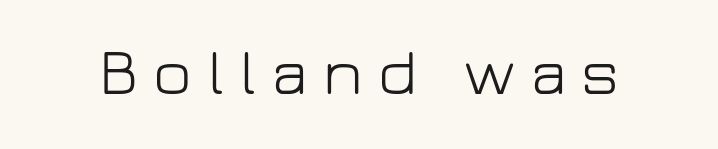
The strokes are not fattened; the text isn't bold. The string is rendered with underlining switched off. The rendering inserts visible extra space after every character. Here the designer chose a conventional face with non-uniform glyph widths.
